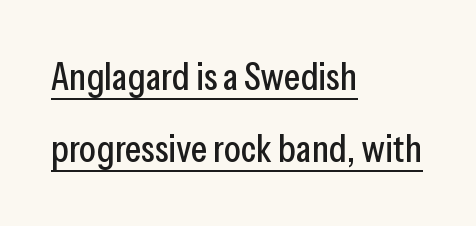
{"serif": "no", "italic": "no", "width": "condensed", "stroke_contrast": "low", "x_height": "medium", "monospaced": "no", "underline": "yes", "align": "left", "line_spacing_ratio": 1.85, "letter_spacing": "normal", "letter_spacing_em": 0.0, "glyph_px": 39}
